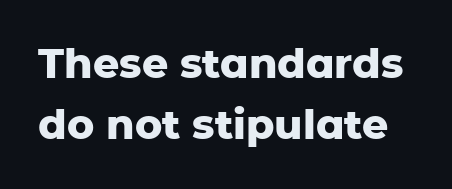
{"serif": "no", "italic": "no", "bold": "yes", "weight": "heavy", "width": "normal", "stroke_contrast": "low", "x_height": "medium", "monospaced": "no", "underline": "no", "line_spacing": "normal", "line_spacing_ratio": 1.49, "letter_spacing": "normal", "letter_spacing_em": 0.0, "glyph_px": 41}
